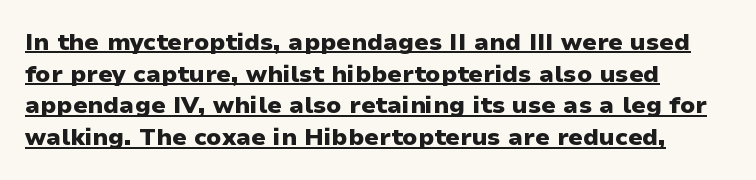
{"italic": "no", "bold": "yes", "underline": "yes", "align": "left", "line_spacing": "normal", "line_spacing_ratio": 1.32, "letter_spacing": "normal", "letter_spacing_em": 0.0, "glyph_px": 24}
